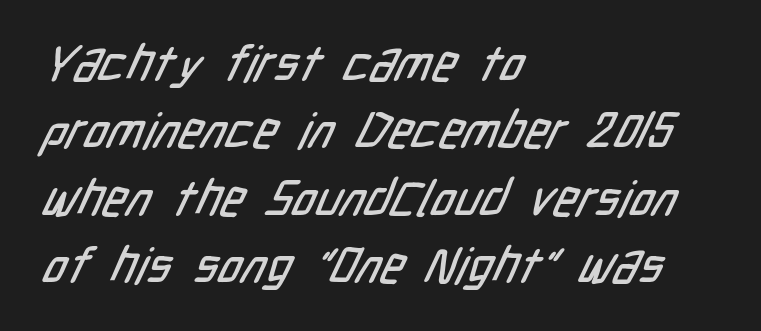
The image shows 50 px condensed sans-serif type; set left-aligned, normal line spacing (1.35x), normal letter spacing, not underlined; low stroke contrast and a medium x-height.
